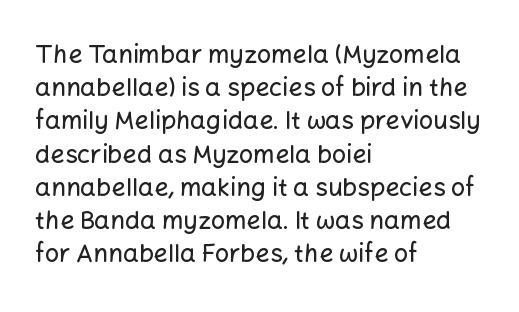
The image shows 25 px text type, upright; set left-aligned, normal line spacing (1.33x), normal letter spacing, not underlined.
